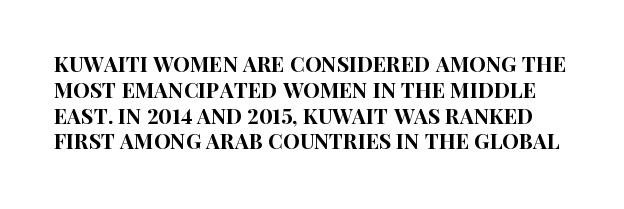
The axis of the letterforms is exactly vertical. What stands out about the letter spacing? Nothing — it is the standard amount. The specimen omits any rule beneath the text block's lines.
